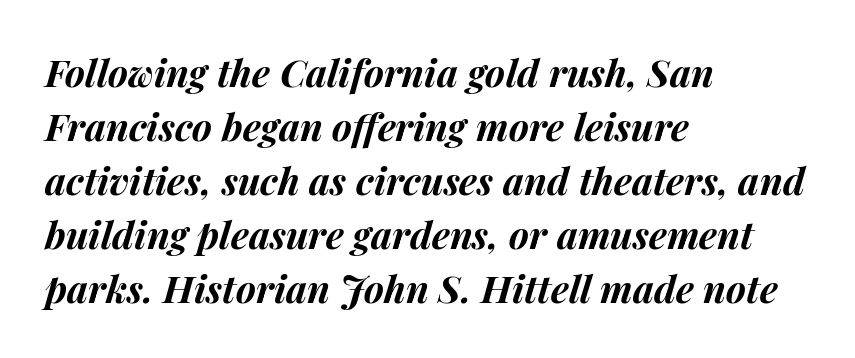
Q: Is the text bold? A: Yes.
Q: Is the text italic (slanted)? A: Yes, it leans right by about 14 degrees.
Q: Is the text underlined? A: No.
Q: How is the paragraph aligned? A: Left-aligned.
Q: Is the spacing between letters normal or unusually wide? A: Normal.
Q: Is the spacing between lines tight, normal or loose? A: Normal.
Q: Width (condensed, normal, or wide)? A: Normal.
Q: Stroke contrast? A: Medium.
Q: x-height? A: Medium.
Q: Monospaced? A: No.
